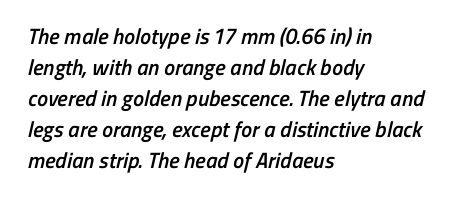
Q: Is the text bold? A: Semi-bold.
Q: Is the text underlined? A: No.
Q: How is the paragraph aligned? A: Left-aligned.
Q: Is the spacing between letters normal or unusually wide? A: Normal.
Q: Is the spacing between lines tight, normal or loose? A: Normal.
